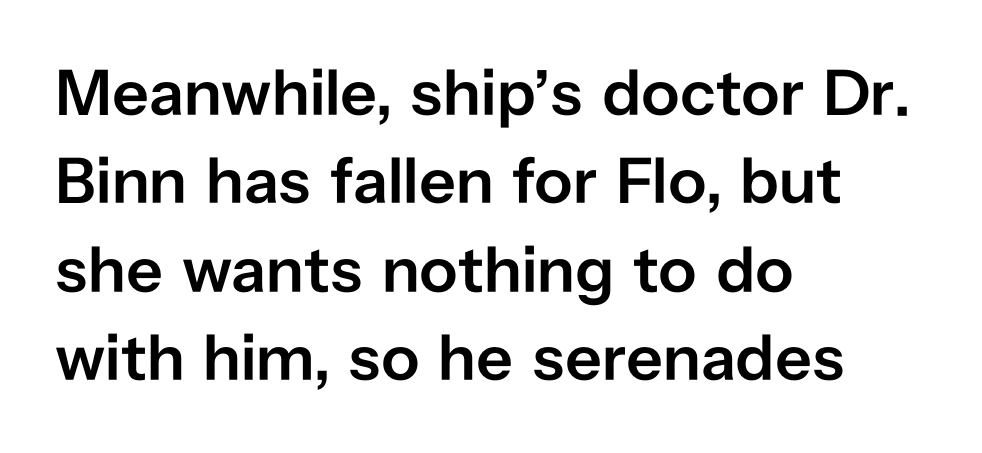
The ragged edge is on the right, which tells us the setting is flush left. Note the varied advance widths — an 'i' is clearly narrower than an 'm'. Letters rest on an invisible, unmarked baseline. The font's upright variant was chosen for this text.
